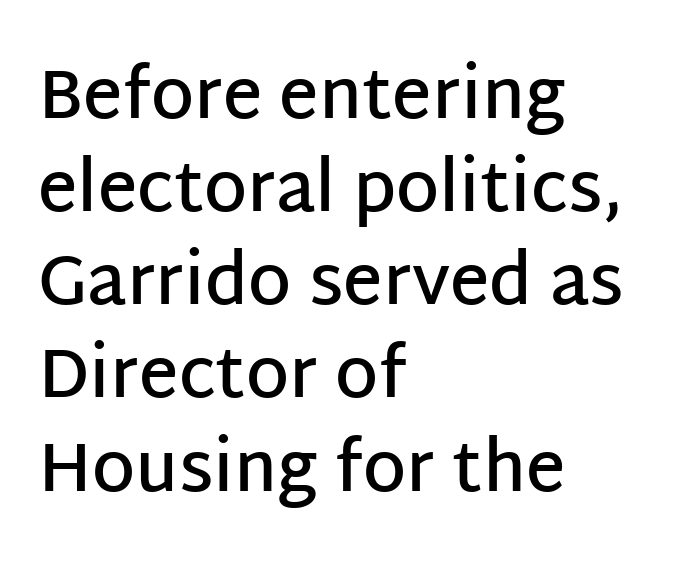
Slightly chunky letters — semibold, I'd say, not full bold. In terms of letterspacing, this is plain default setting. Students, observe: this is what conventionally led text looks like. The type family on display is of the sans-serif kind. In terms of posture, this sample is upright.
